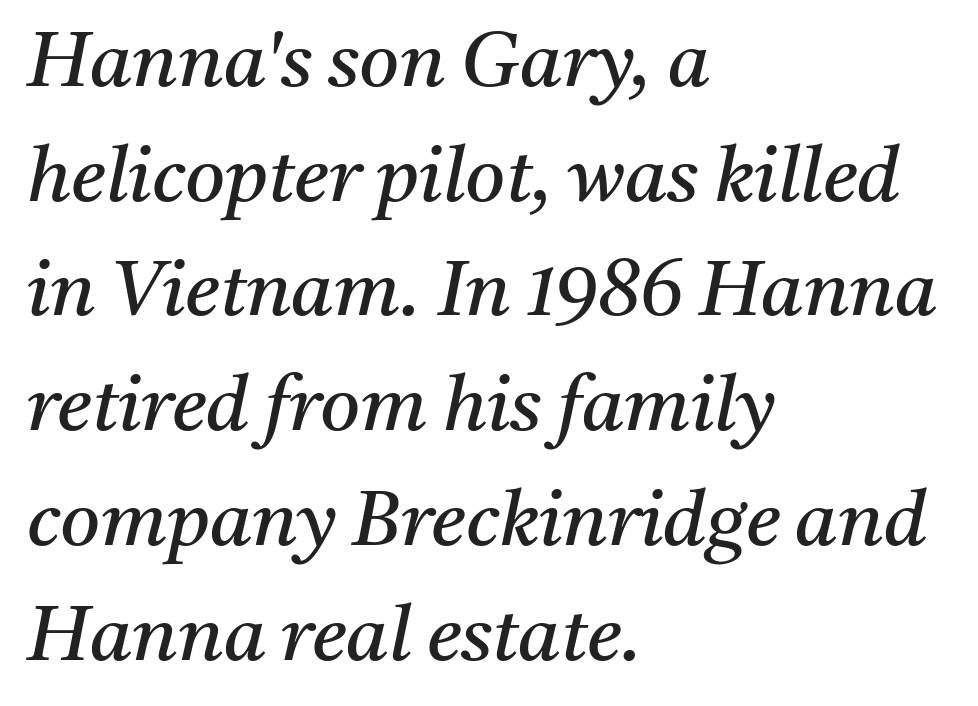
{"serif": "yes", "italic": "yes", "lean": "right", "slant_degrees": 11, "bold": "no", "weight": "regular", "width": "normal", "stroke_contrast": "medium", "x_height": "medium", "monospaced": "no", "underline": "no", "align": "left", "line_spacing": "normal", "line_spacing_ratio": 1.49, "letter_spacing": "normal", "letter_spacing_em": 0.0, "glyph_px": 77}
